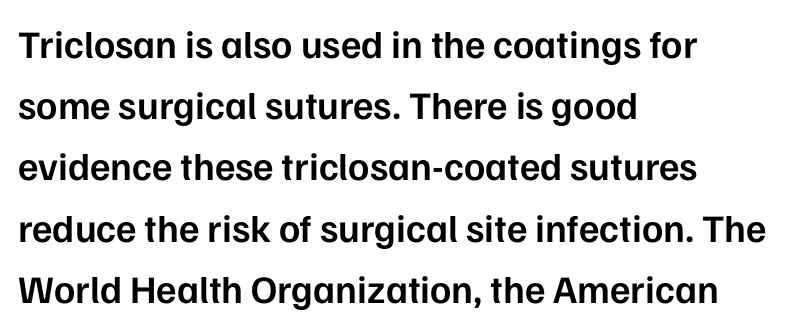
Are there feet on the stems? There aren't — it's a sans. Its strokes are somewhat broadened, the hallmark of semibold type. Regarding leading, the lines here are spaced in the standard way. The tracking reads as untouched default to a designer's eye. The typesetter chose a ragged-right arrangement here.
